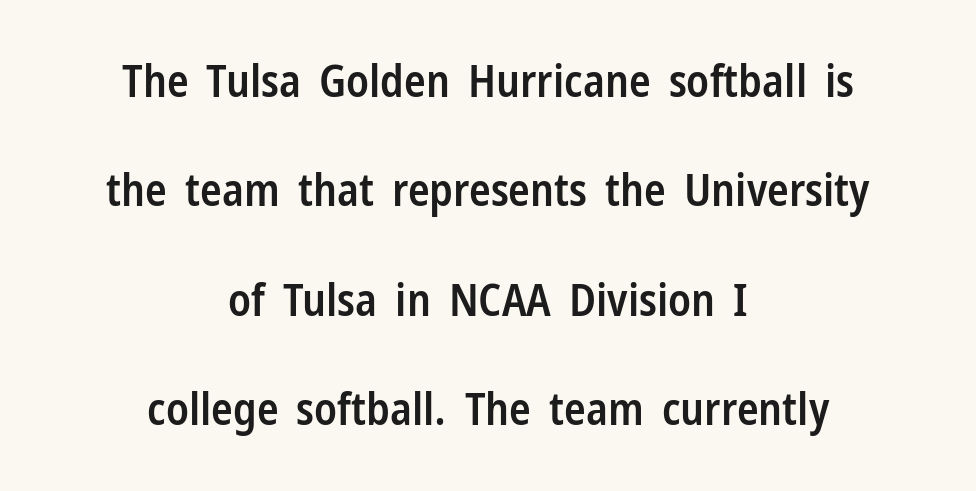
Quick note: underline off. This sample has the flowing, uneven cadence of proportional lettering. Whoever set this chose breathing room over compactness in the vertical rhythm. You can tell from the bare stems that sans-serif type was used. In terms of weight, the rendering is demibold, just under bold.
